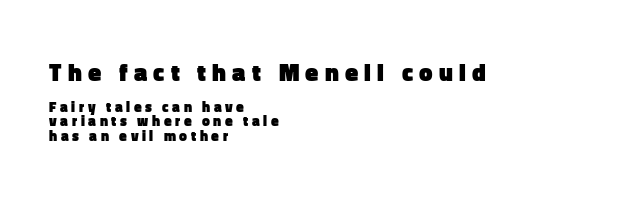
The typesetting leans heavy: a genuine bold. Two sizes are in play, and the larger belongs to the first block. Ordinary non-slanted type is in use. Line beginnings align vertically; line endings do not. Quick note: underline off.
